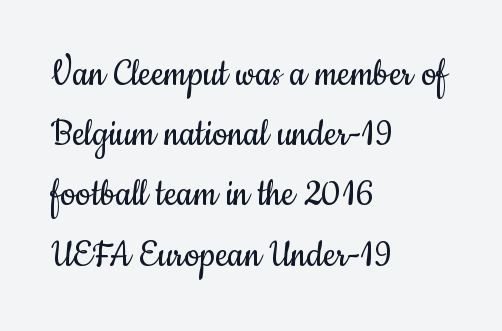
The image shows 43 px regular-weight, condensed sans-serif type; set left-aligned, normal line spacing (1.4x), normal letter spacing, not underlined; low stroke contrast and a small x-height.
